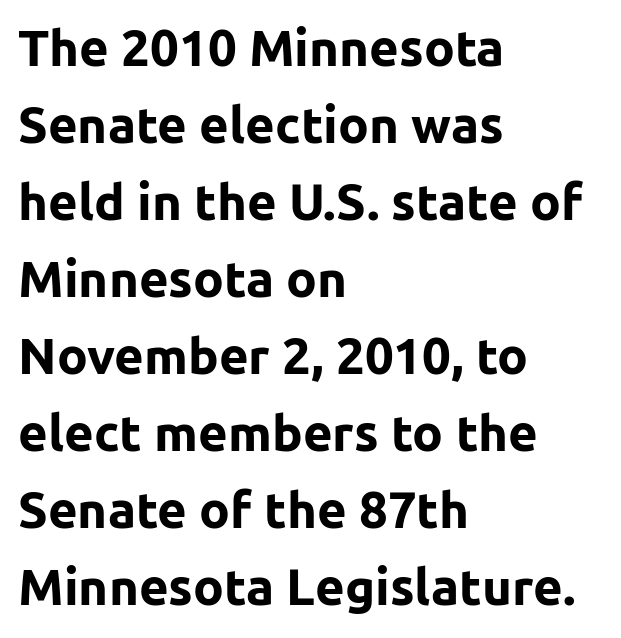
A normal amount of white space separates one row of letters from the next. Short and long lines alike share a common starting point at left. Does the weight exceed regular? Yes, all the way to bold. Is there any slant? The stems are plumb.
